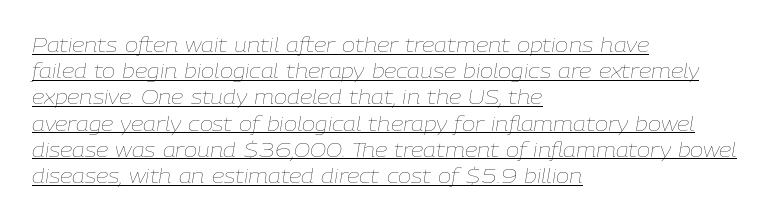
Notice how the passage keeps a crisp vertical edge on the left only. The whole block is typeset with a tilt. The type is set solid horizontally, with unmodified tracking. You can see a thin bar hugging the bottom of the glyphs. What's the leading like? Ordinary, nothing unusual. The letterforms sit at book weight or below.
